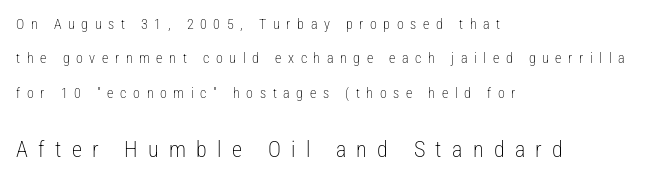
Block two is the big one; block one sits smaller above it. Compared with a typical body face, this is equally light or lighter still. The zone under the glyphs is completely vacant. The rendering uses a large line-height, opening up the rows.
